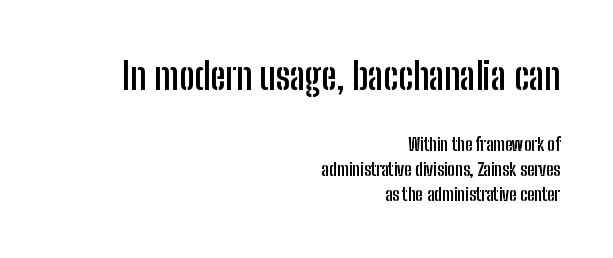
Q: Is the text bold? A: Yes.
Q: Is the text italic (slanted)? A: No, it is upright.
Q: Is the typeface a serif or a sans-serif typeface? A: Sans-serif.
Q: Is the text underlined? A: No.
Q: How is the paragraph aligned? A: Right-aligned.
Q: Is the spacing between letters normal or unusually wide? A: Normal.
Q: Is the spacing between lines tight, normal or loose? A: Normal.
Q: Which block of text is set in a larger size, the first (top) or the second (bottom)? A: The first (top) one.
Q: Width (condensed, normal, or wide)? A: Condensed.
Q: Stroke contrast? A: Low.
Q: x-height? A: Medium.
Q: Monospaced? A: No.
